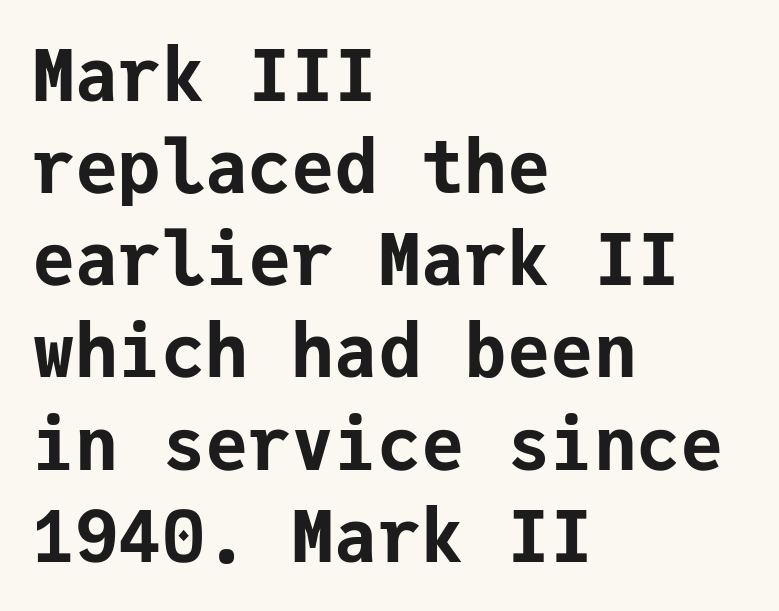
These lines were composed using upright roman letters. Short note: letters normally spaced. One-word summary of the alignment: left. Regular leading. How heavy is the stroke? Heavy — this is a bold. Decoration check: the copy has no underline.
